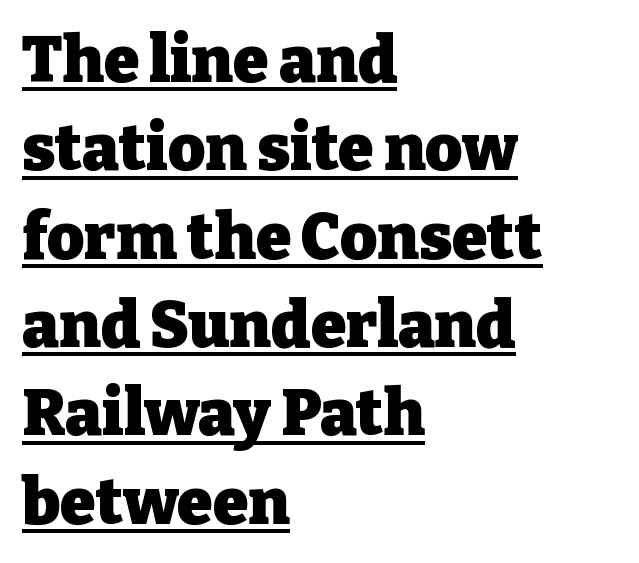
{"serif": "yes", "italic": "no", "bold": "yes", "weight": "heavy", "width": "normal", "stroke_contrast": "low", "x_height": "medium", "monospaced": "no", "underline": "yes", "align": "left", "line_spacing": "normal", "line_spacing_ratio": 1.38, "letter_spacing": "normal", "letter_spacing_em": 0.0, "glyph_px": 64}
